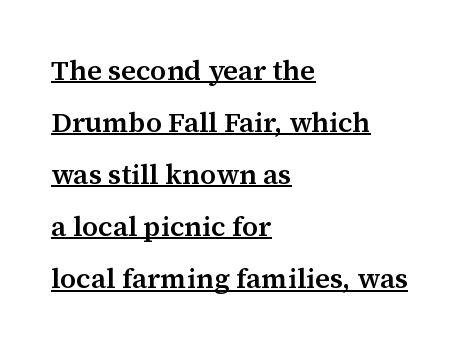
Characters remain perfectly vertical along every line. What kind of face is this? One with serifs. These words are printed semibold, heavier than regular yet not bold. A baseline rule has been typeset under these characters.
